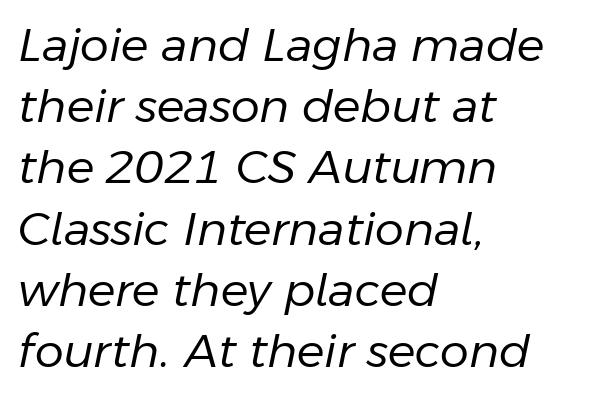
The image shows 46 px regular-weight type, italic (leaning right); set left-aligned, normal line spacing (1.33x), normal letter spacing, not underlined; low stroke contrast and a medium x-height.
